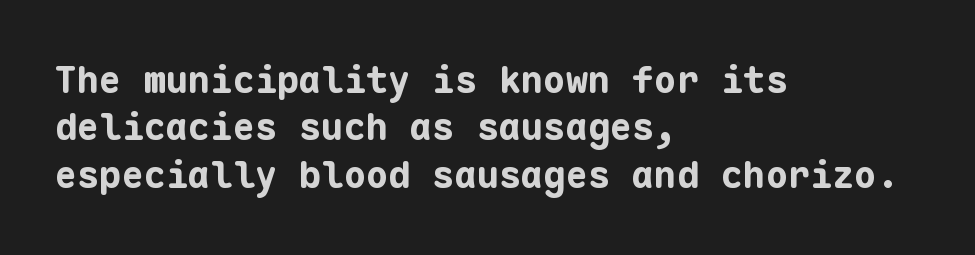
Q: Is the text bold? A: Yes.
Q: Is the text italic (slanted)? A: No, it is upright.
Q: Is the typeface a serif or a sans-serif typeface? A: Sans-serif.
Q: Is the text underlined? A: No.
Q: How is the paragraph aligned? A: Left-aligned.
Q: Is the spacing between letters normal or unusually wide? A: Normal.
Q: Is the spacing between lines tight, normal or loose? A: Normal.
Q: Width (condensed, normal, or wide)? A: Normal.
Q: Stroke contrast? A: Low.
Q: x-height? A: Medium.
Q: Monospaced? A: Yes.
